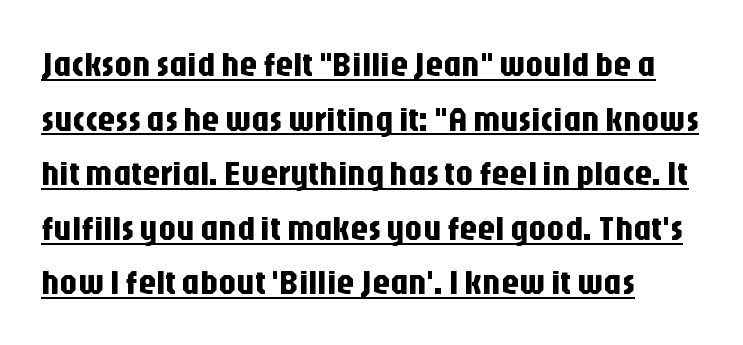
{"serif": "no", "italic": "no", "width": "condensed", "stroke_contrast": "low", "x_height": "large", "monospaced": "no", "underline": "yes", "align": "left", "line_spacing": "normal", "line_spacing_ratio": 1.56, "letter_spacing": "normal", "letter_spacing_em": 0.0, "glyph_px": 35}
